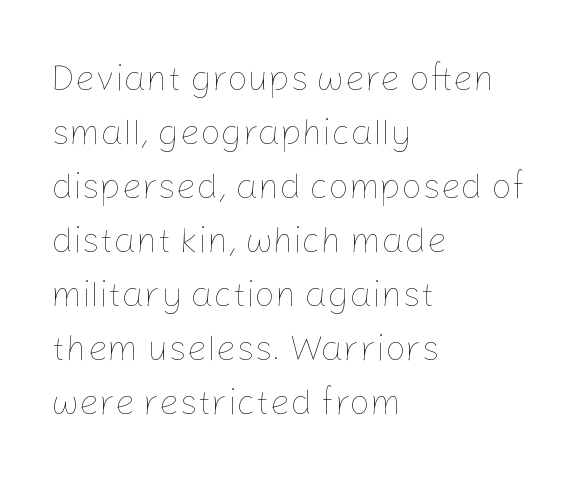
{"italic": "no", "bold": "no", "weight": "thin", "width": "normal", "stroke_contrast": "low", "x_height": "medium", "monospaced": "no", "underline": "no", "align": "left", "line_spacing": "normal", "line_spacing_ratio": 1.5, "letter_spacing": "normal", "letter_spacing_em": 0.0, "glyph_px": 36}
